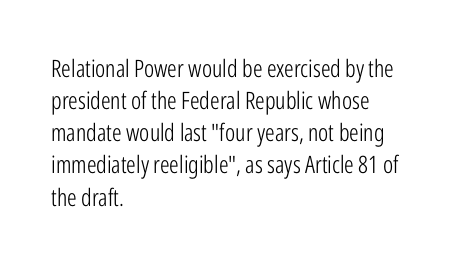
{"italic": "no", "bold": "no", "underline": "no", "align": "left", "line_spacing": "normal", "line_spacing_ratio": 1.34, "letter_spacing": "normal", "letter_spacing_em": 0.0, "glyph_px": 24}
